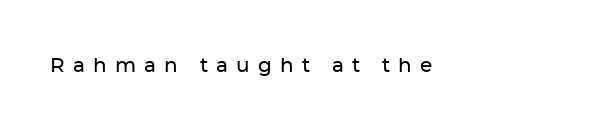
The image shows 20 px text type, upright; set unusually wide letter spacing (+0.41 em), not underlined.
